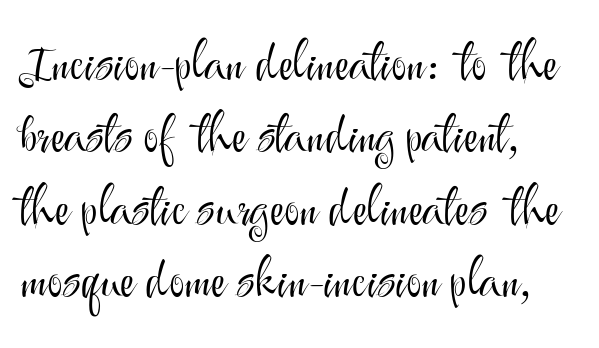
{"serif": "no", "bold": "no", "weight": "light", "width": "normal", "stroke_contrast": "medium", "x_height": "small", "monospaced": "no", "underline": "no", "align": "left", "line_spacing": "normal", "line_spacing_ratio": 1.39, "letter_spacing": "normal", "letter_spacing_em": 0.0, "glyph_px": 52}
